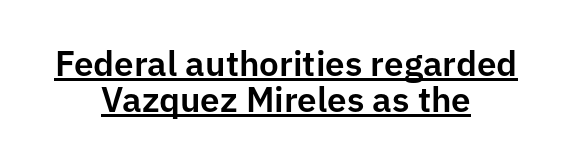
{"serif": "no", "italic": "no", "width": "normal", "stroke_contrast": "low", "x_height": "medium", "monospaced": "no", "underline": "yes", "align": "center", "line_spacing": "tight", "line_spacing_ratio": 1.03, "letter_spacing": "normal", "letter_spacing_em": 0.0, "glyph_px": 35}
